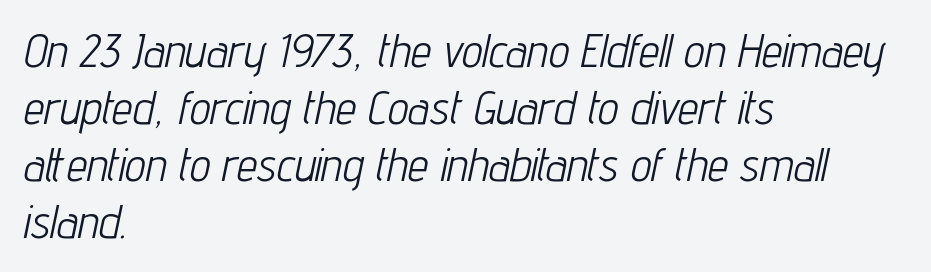
Think of a printed novel: that variable character pitch is what you see here. The face looks like a standard text weight, possibly lighter. The passage shown is not underscored anywhere. The rendering anchors every line to the left-hand side. There is no visible air inserted between adjacent glyphs.
